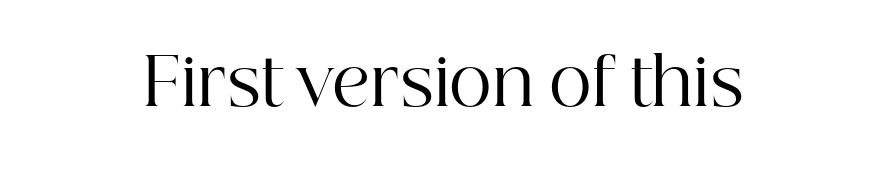
Q: Is the text bold? A: No.
Q: Is the text italic (slanted)? A: No, it is upright.
Q: Is the typeface a serif or a sans-serif typeface? A: Serif.
Q: Is the text underlined? A: No.
Q: Is the spacing between letters normal or unusually wide? A: Normal.
Q: Width (condensed, normal, or wide)? A: Normal.
Q: Stroke contrast? A: High.
Q: x-height? A: Medium.
Q: Monospaced? A: No.
